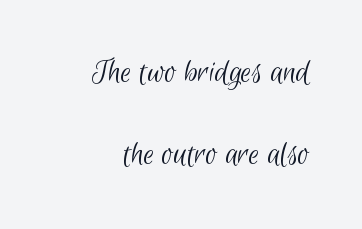
Q: Is the text bold? A: No.
Q: Is the typeface a serif or a sans-serif typeface? A: Sans-serif.
Q: Is the text underlined? A: No.
Q: How is the paragraph aligned? A: Right-aligned.
Q: Is the spacing between letters normal or unusually wide? A: Normal.
Q: Is the spacing between lines tight, normal or loose? A: Loose.
Q: Width (condensed, normal, or wide)? A: Condensed.
Q: Stroke contrast? A: Low.
Q: x-height? A: Small.
Q: Monospaced? A: No.
